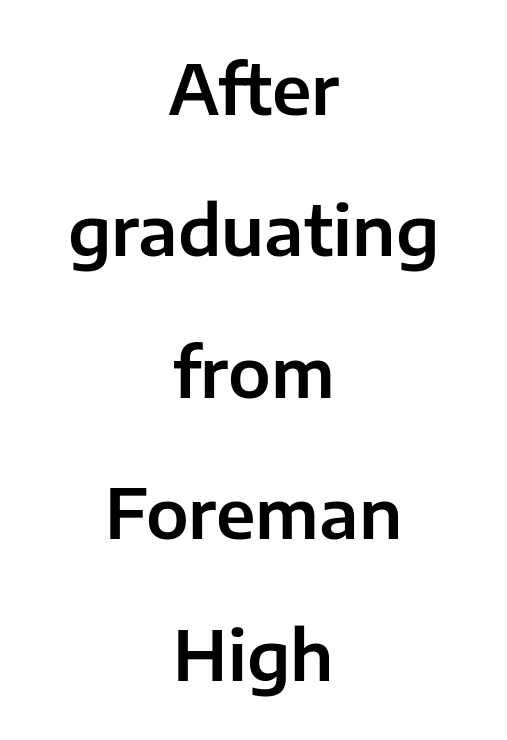
Q: Is the text italic (slanted)? A: No, it is upright.
Q: Is the typeface a serif or a sans-serif typeface? A: Sans-serif.
Q: Is the text underlined? A: No.
Q: How is the paragraph aligned? A: Centered.
Q: Is the spacing between letters normal or unusually wide? A: Normal.
Q: Is the spacing between lines tight, normal or loose? A: Loose.
Q: Width (condensed, normal, or wide)? A: Normal.
Q: Stroke contrast? A: Low.
Q: x-height? A: Medium.
Q: Monospaced? A: No.
